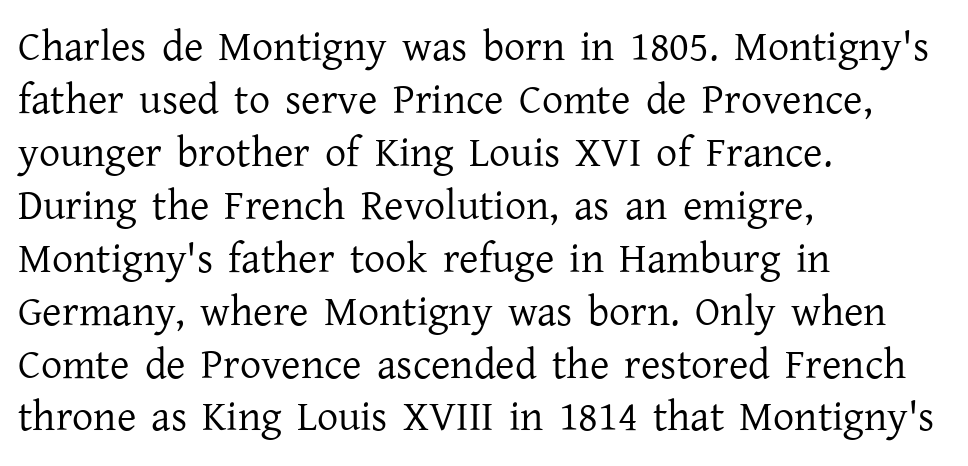
{"serif": "yes", "italic": "no", "bold": "no", "weight": "regular", "width": "normal", "stroke_contrast": "low", "x_height": "medium", "monospaced": "no", "underline": "no", "align": "left", "line_spacing": "normal", "line_spacing_ratio": 1.26, "letter_spacing": "normal", "letter_spacing_em": 0.0, "glyph_px": 42}
